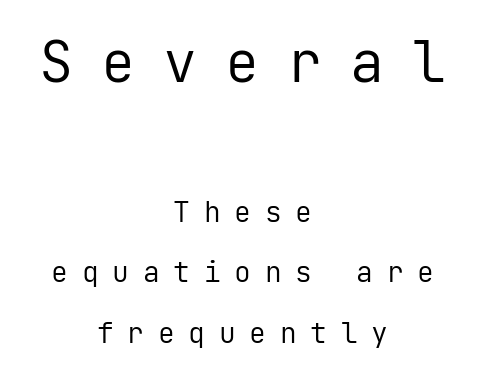
The leading is generous, giving the passage an open texture. The initial chunk of copy outweighs the following chunk in type size. Vertical stems look standard width or narrower in stroke. Reading down the block, each line starts at a different indent, mirrored at its end. Quick note: not italic, upright.
